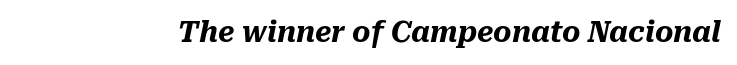
The image shows 28 px heavy type, italic (leaning right); set normal letter spacing, not underlined; medium stroke contrast and a medium x-height.
